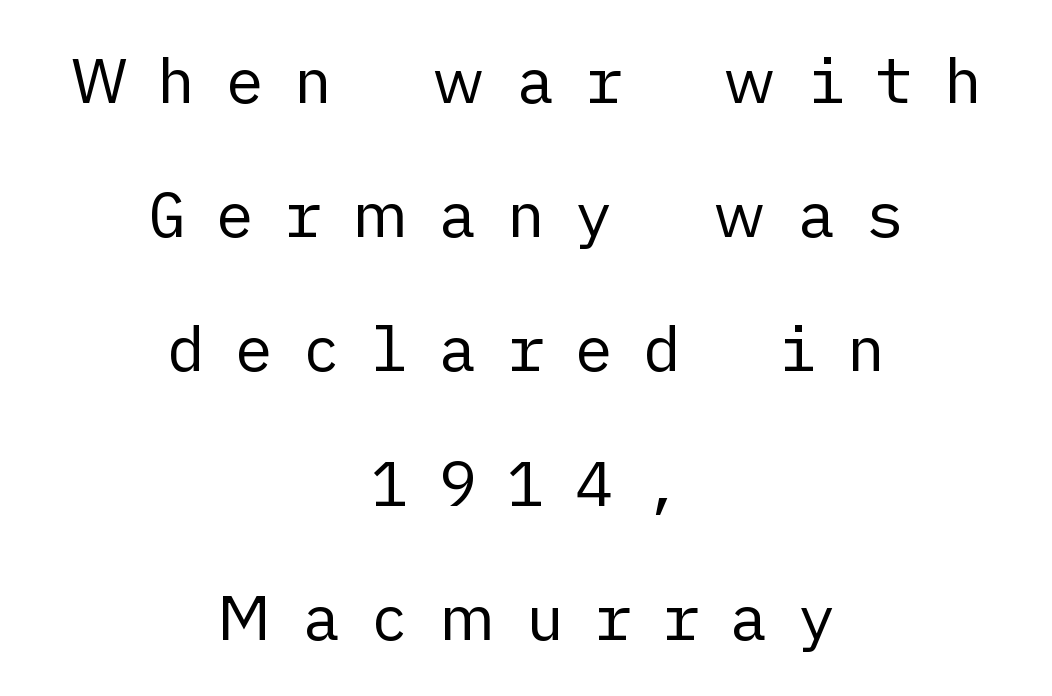
{"serif": "no", "italic": "no", "bold": "no", "weight": "regular", "width": "normal", "stroke_contrast": "low", "x_height": "medium", "underline": "no", "align": "center", "line_spacing": "loose", "line_spacing_ratio": 2.13, "letter_spacing": "wide", "letter_spacing_em": 0.48, "glyph_px": 63}
